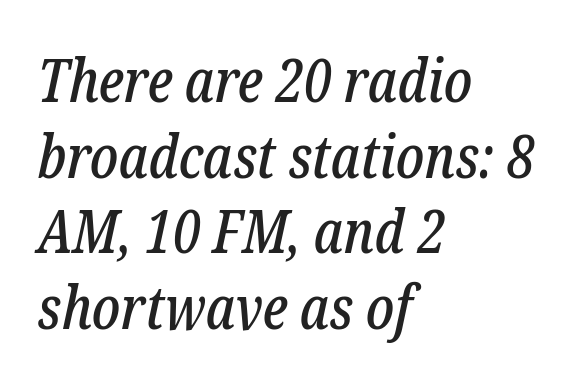
The image shows 60 px condensed serif type, italic (leaning right); set left-aligned, normal line spacing (1.26x), normal letter spacing, not underlined; low stroke contrast and a medium x-height.
